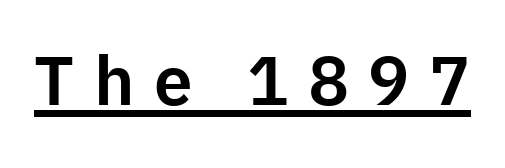
The characters display no serif detailing; their extremities are plain. The rendering uses natural spacing where letterforms have individual widths. Between one letter and the next there's a generous, obvious gap. Tall strokes in this sample are plumb rather than angled. Like a heading marked for emphasis, these lines bear an underscore.
